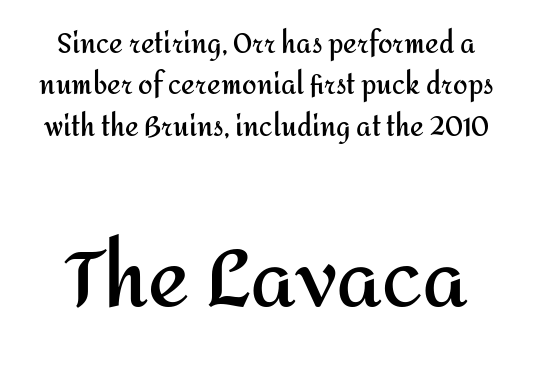
The image shows 78 px semibold sans-serif type, upright; set centered, normal line spacing (1.59x), normal letter spacing, not underlined; the second (bottom) block is 3.0x larger; medium stroke contrast and a medium x-height.
